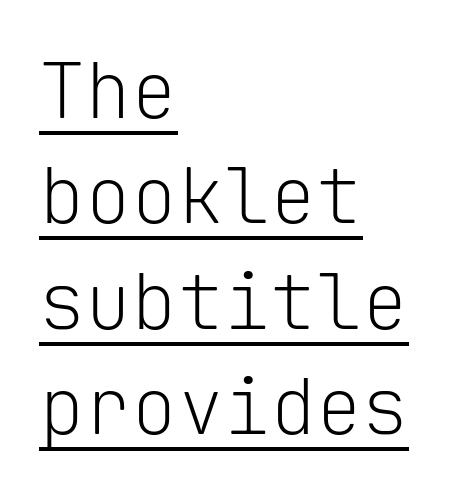
Q: Is the text bold? A: No.
Q: Is the text italic (slanted)? A: No, it is upright.
Q: Is the typeface a serif or a sans-serif typeface? A: Sans-serif.
Q: Is the text underlined? A: Yes.
Q: How is the paragraph aligned? A: Left-aligned.
Q: Is the spacing between letters normal or unusually wide? A: Normal.
Q: Is the spacing between lines tight, normal or loose? A: Normal.
Q: Width (condensed, normal, or wide)? A: Normal.
Q: Stroke contrast? A: Low.
Q: x-height? A: Medium.
Q: Monospaced? A: Yes.
